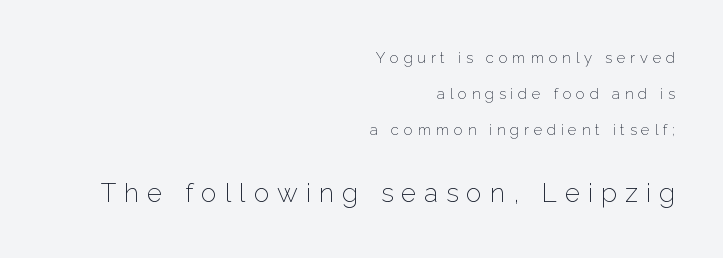
Q: Is the text bold? A: No.
Q: Is the text italic (slanted)? A: No, it is upright.
Q: Is the text underlined? A: No.
Q: How is the paragraph aligned? A: Right-aligned.
Q: Is the spacing between letters normal or unusually wide? A: Unusually wide.
Q: Is the spacing between lines tight, normal or loose? A: Loose.
Q: Which block of text is set in a larger size, the first (top) or the second (bottom)? A: The second (bottom) one.
